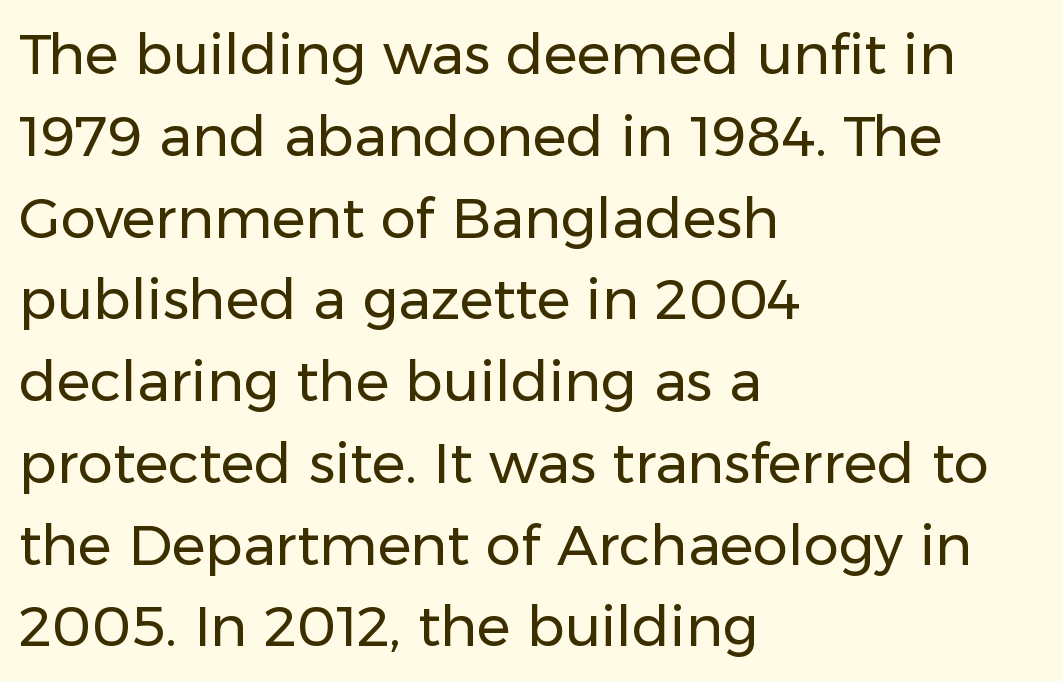
{"serif": "no", "italic": "no", "bold": "no", "weight": "regular", "width": "normal", "stroke_contrast": "low", "x_height": "medium", "monospaced": "no", "underline": "no", "align": "left", "line_spacing": "normal", "line_spacing_ratio": 1.46, "letter_spacing": "normal", "letter_spacing_em": 0.0, "glyph_px": 56}
